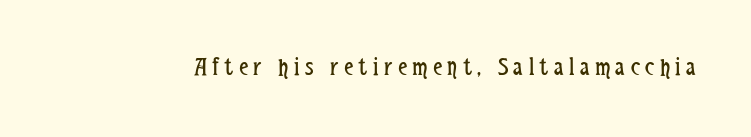
The image shows 26 px text type, upright; set unusually wide letter spacing (+0.21 em), not underlined.
